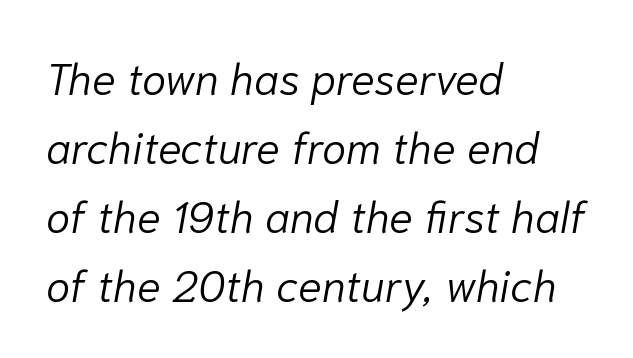
Each stroke keeps to a modest, everyday thickness or less. Underlining? Definitely not there. The vertical gap from one line to the next is medium. The face used here has a pronounced slope to its letters. Each letter keeps its own natural width here, so spacing adapts to shape.
